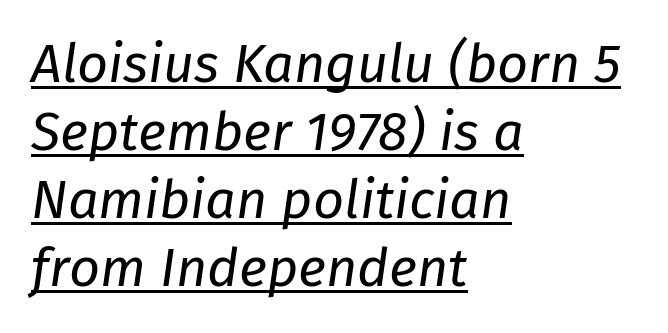
Letter spacing: default. The rendering uses natural spacing where letterforms have individual widths. The ragged edge is on the right, which tells us the setting is flush left. A typographer would call this underscored text.
